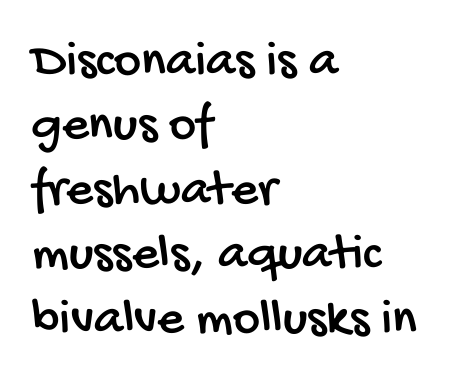
{"serif": "no", "width": "condensed", "stroke_contrast": "low", "x_height": "large", "monospaced": "no", "underline": "no", "align": "left", "line_spacing_ratio": 1.24, "letter_spacing": "normal", "letter_spacing_em": 0.0, "glyph_px": 52}
